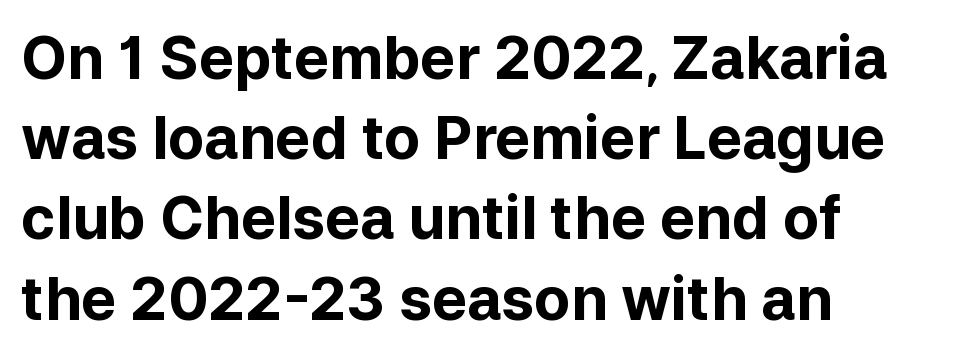
{"serif": "no", "italic": "no", "bold": "yes", "weight": "bold", "width": "normal", "stroke_contrast": "low", "x_height": "medium", "monospaced": "no", "underline": "no", "align": "left", "line_spacing": "normal", "line_spacing_ratio": 1.36, "letter_spacing": "normal", "letter_spacing_em": 0.0, "glyph_px": 59}
